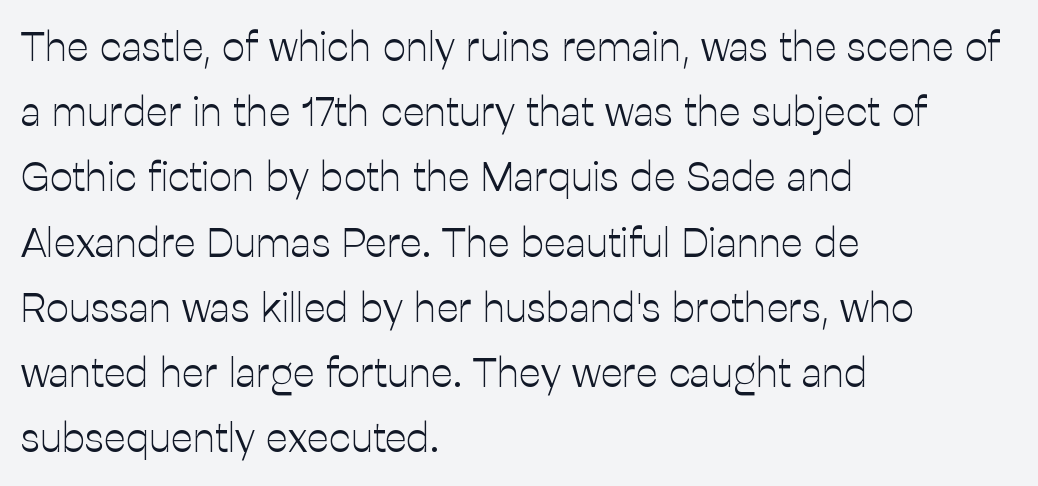
{"serif": "no", "italic": "no", "bold": "no", "weight": "light", "width": "normal", "stroke_contrast": "low", "x_height": "medium", "monospaced": "no", "underline": "no", "align": "left", "line_spacing": "normal", "line_spacing_ratio": 1.59, "letter_spacing": "normal", "letter_spacing_em": 0.0, "glyph_px": 41}
